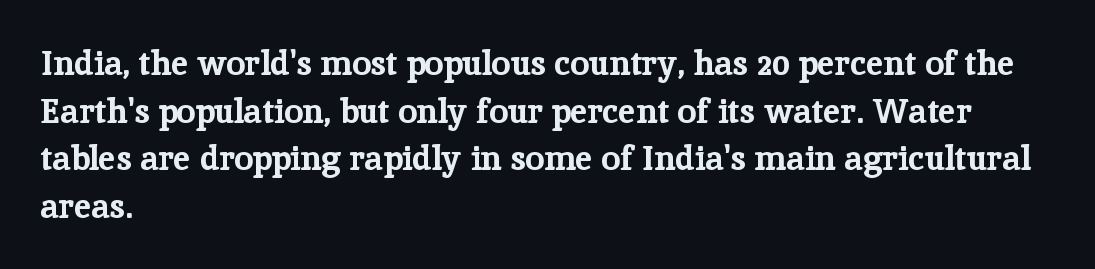
The image shows 34 px bold serif type, upright; set left-aligned, normal line spacing (1.4x), normal letter spacing, not underlined; low stroke contrast and a medium x-height.
